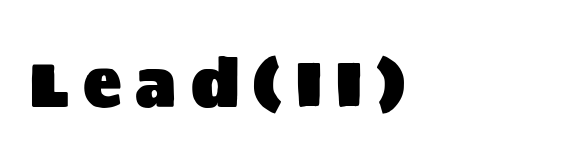
The image shows 64 px sans-serif type, upright; set left-aligned, unusually wide letter spacing (+0.22 em), not underlined; medium stroke contrast and a large x-height.
